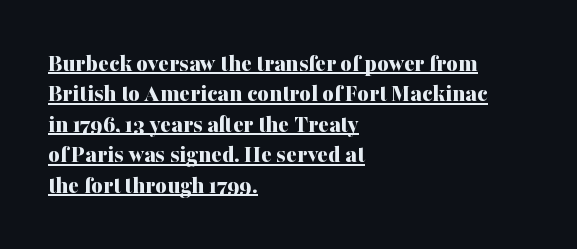
Q: Is the text bold? A: Yes.
Q: Is the text italic (slanted)? A: No, it is upright.
Q: Is the text underlined? A: Yes.
Q: How is the paragraph aligned? A: Left-aligned.
Q: Is the spacing between letters normal or unusually wide? A: Normal.
